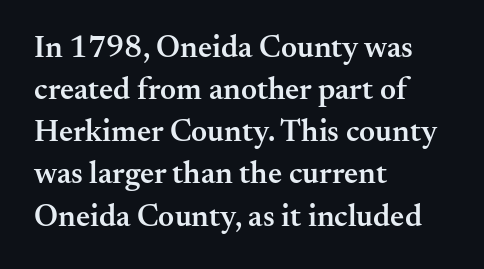
The text was rendered using a seriffed face with decorative stroke endings. Leading: standard. Unmarked baselines from the first word to the last. The lines are quadded left.
